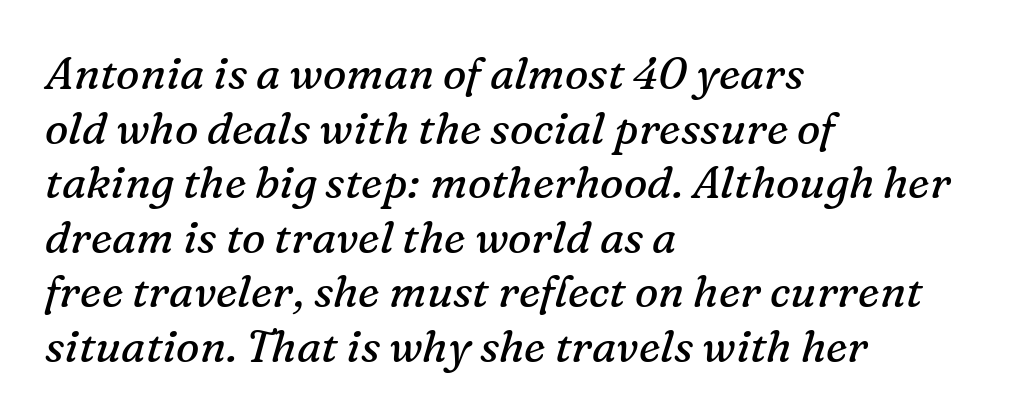
The image shows 44 px regular-weight serif type, italic (leaning right); set left-aligned, line spacing 1.24x, normal letter spacing, not underlined; medium stroke contrast and a medium x-height.
